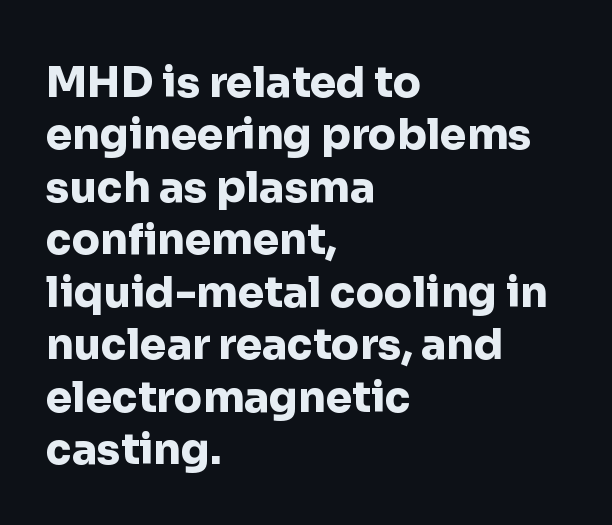
{"serif": "no", "italic": "no", "bold": "yes", "weight": "heavy", "width": "normal", "stroke_contrast": "low", "x_height": "medium", "monospaced": "no", "underline": "no", "align": "left", "line_spacing": "normal", "line_spacing_ratio": 1.25, "letter_spacing": "normal", "letter_spacing_em": 0.0, "glyph_px": 42}
